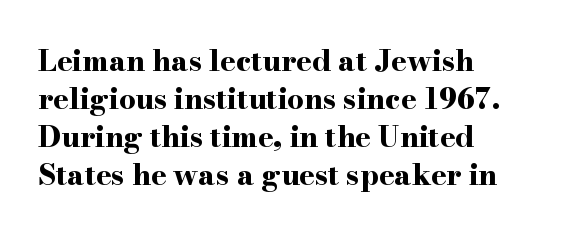
{"serif": "yes", "italic": "no", "bold": "yes", "weight": "bold", "width": "wide", "stroke_contrast": "high", "x_height": "small", "monospaced": "no", "underline": "no", "align": "left", "line_spacing": "normal", "line_spacing_ratio": 1.31, "letter_spacing": "normal", "letter_spacing_em": 0.0, "glyph_px": 29}
